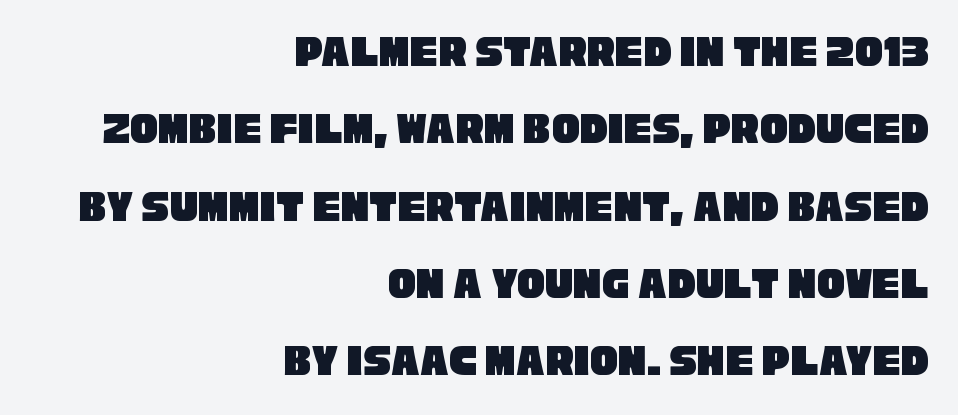
Line ends are locked; line starts wander. The passage shown is typed in a proportional face where columns would drift. Summary of vertical rhythm: regular, with standard interline spacing. Inter-character spacing is left at the font's built-in metrics. Rule under the text: the space is simply empty.
